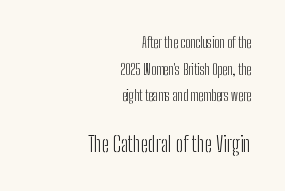
{"italic": "no", "bold": "no", "underline": "no", "align": "right", "line_spacing": "loose", "line_spacing_ratio": 1.9, "letter_spacing": "normal", "letter_spacing_em": 0.0, "larger_block": "second", "size_ratio": 1.5, "glyph_px": 21}
